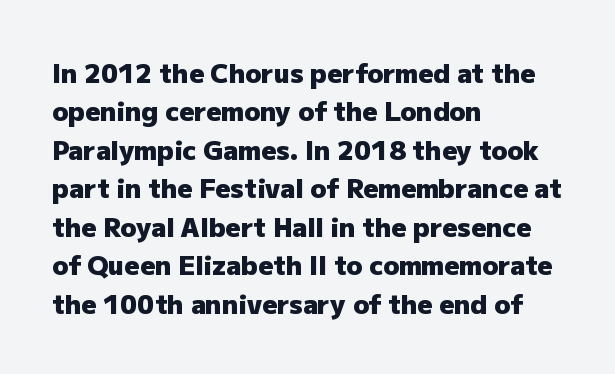
A typesetter would mark this as roman, not italic. Rule under the text: the space is simply empty. Layout note: lines flush left. The designer left line spacing at the default. What weight is shown? A full bold with thick strokes. This sample uses plain, unmodified letter spacing.
